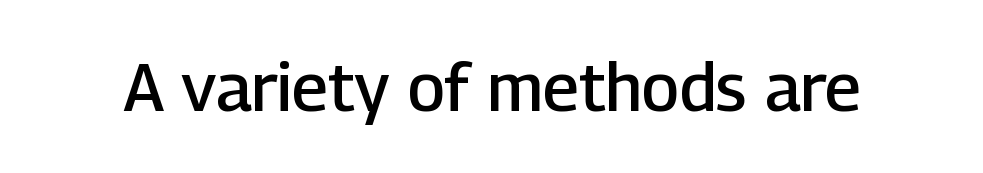
The passage shown is typeset with a sans-serif family. Underline: absent. Quick note: not italic, upright. Proportional: the letters do not fall into vertical columns.
